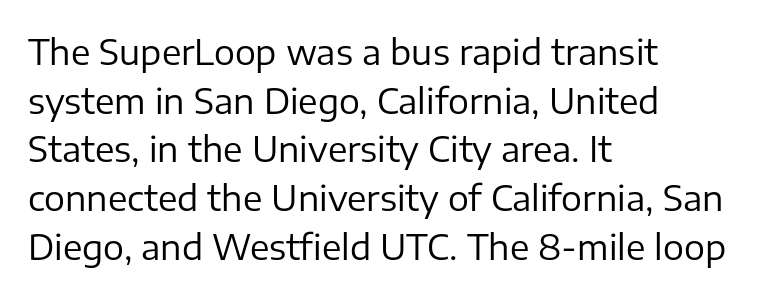
The image shows 35 px regular-weight sans-serif type, upright; set left-aligned, normal line spacing (1.39x), normal letter spacing, not underlined; low stroke contrast and a medium x-height.
